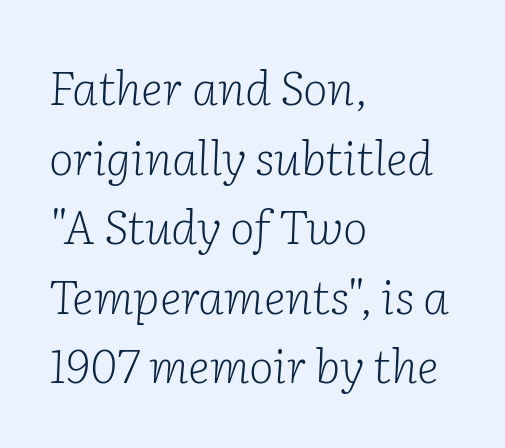
Q: Is the text bold? A: No.
Q: Is the text italic (slanted)? A: Yes, it leans right by about 2 degrees.
Q: Is the typeface a serif or a sans-serif typeface? A: Serif.
Q: Is the text underlined? A: No.
Q: How is the paragraph aligned? A: Left-aligned.
Q: Is the spacing between letters normal or unusually wide? A: Normal.
Q: Is the spacing between lines tight, normal or loose? A: Normal.
Q: Width (condensed, normal, or wide)? A: Normal.
Q: Stroke contrast? A: Low.
Q: x-height? A: Medium.
Q: Monospaced? A: No.
